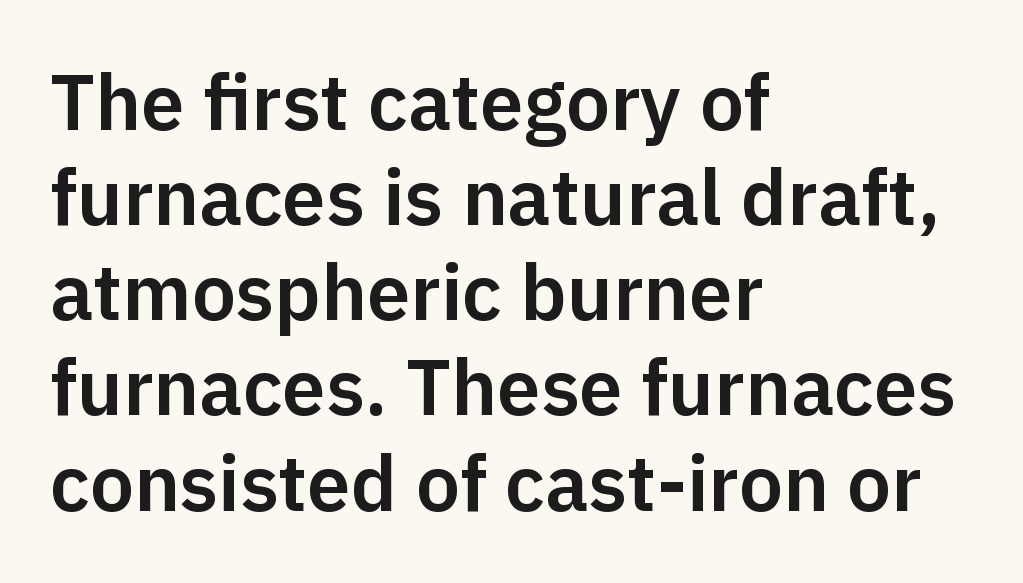
{"serif": "no", "italic": "no", "width": "normal", "stroke_contrast": "low", "x_height": "medium", "monospaced": "no", "underline": "no", "align": "left", "line_spacing_ratio": 1.22, "letter_spacing": "normal", "letter_spacing_em": 0.0, "glyph_px": 78}
